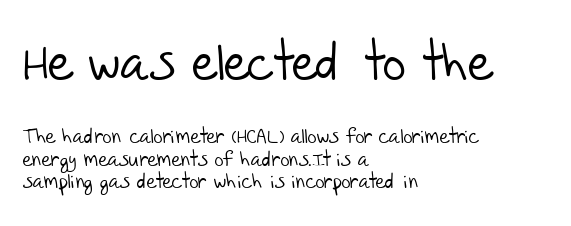
What's the leading like? Squeezed, with rows nearly overlapping. Glyph-to-glyph distance matches everyday printed text. Alignment: flush left. Note: larger setting up top, smaller setting below. Rule under the text: the space is simply empty.
